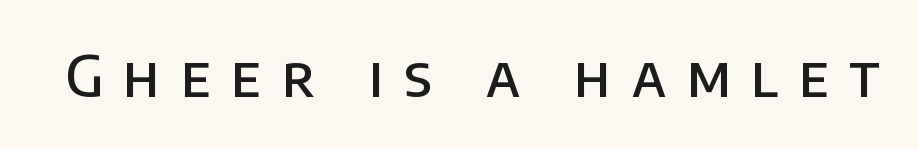
The strip under each line holds only bare page. You can tell it's not italic because the verticals are truly vertical. Check where the strokes stop: nothing finishes them off — pure sans. Proportional: the letters do not fall into vertical columns. This rendering widens character spacing well past its baseline value. Weight: semibold (demi).
